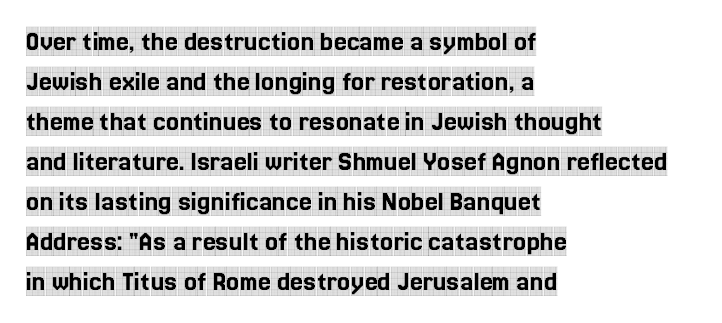
{"serif": "yes", "italic": "no", "width": "condensed", "x_height": "large", "monospaced": "no", "underline": "no", "align": "left", "line_spacing": "normal", "line_spacing_ratio": 1.38, "letter_spacing": "normal", "letter_spacing_em": 0.0, "glyph_px": 29}
